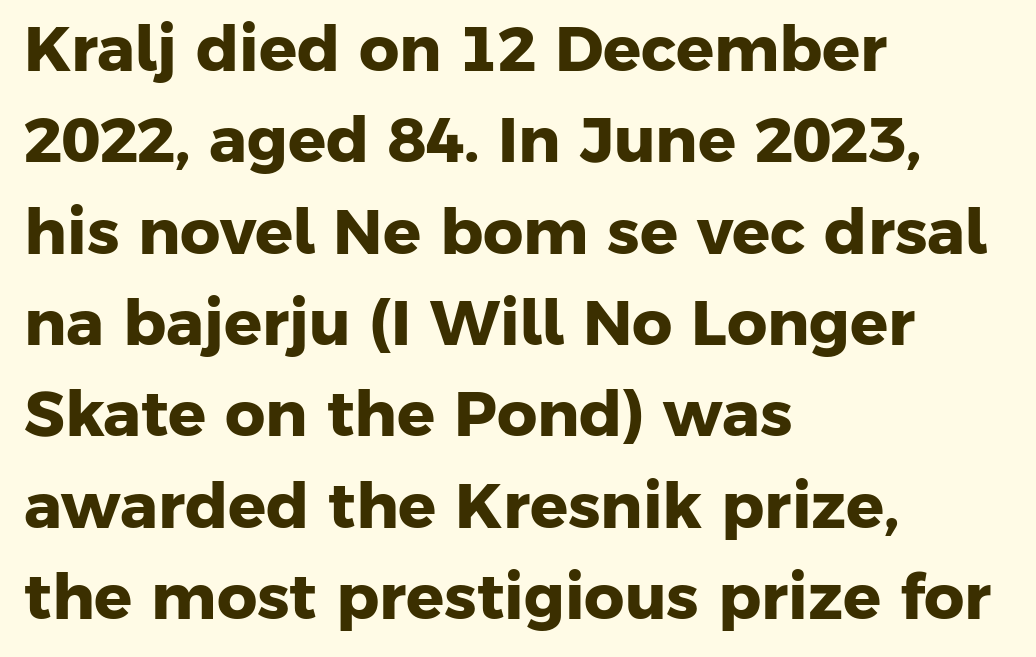
Q: Is the text bold? A: Yes.
Q: Is the typeface a serif or a sans-serif typeface? A: Sans-serif.
Q: Is the text underlined? A: No.
Q: How is the paragraph aligned? A: Left-aligned.
Q: Is the spacing between letters normal or unusually wide? A: Normal.
Q: Is the spacing between lines tight, normal or loose? A: Normal.
Q: Width (condensed, normal, or wide)? A: Normal.
Q: Stroke contrast? A: Low.
Q: x-height? A: Medium.
Q: Monospaced? A: No.
